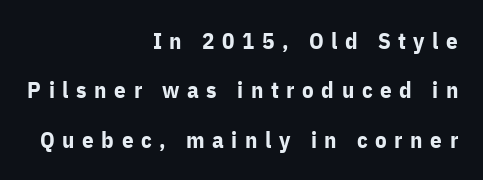
The image shows 23 px bold type, upright; set right-aligned, loose line spacing (2.15x), unusually wide letter spacing (+0.33 em), not underlined.
